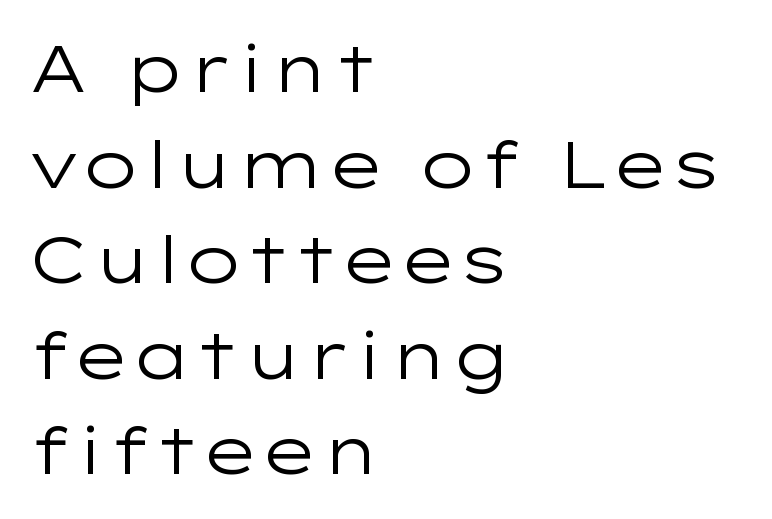
The letters stand upright; this is a roman face. Glyph-to-glyph distance matches everyday printed text. How would I describe the line gaps? Plain and ordinary. Leftover space on each line is placed entirely after the last word. Each letter's strokes conclude bluntly, with no projecting serifs.
